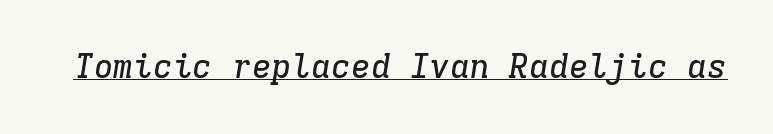
Inter-character spacing is left at the font's built-in metrics. The rendering shows small feet on the letterforms — a serif design. Is the type slanted? Yes — the strokes lean at a clear angle. Decoration check: the copy is underlined. Each letter, wide or thin by design, is forced into the same width here.
